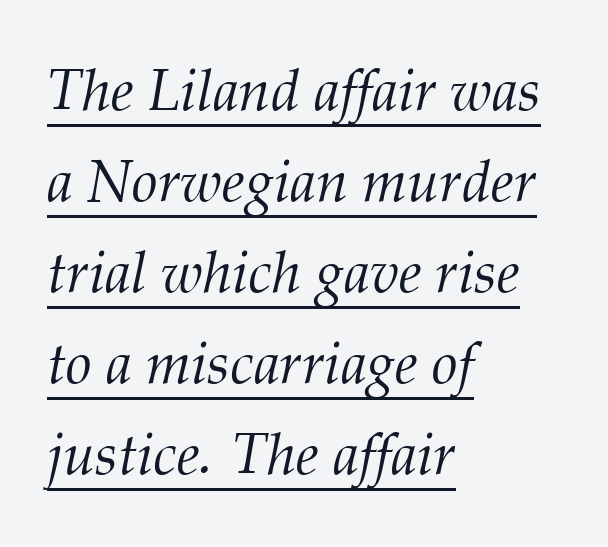
The image shows 58 px light serif type, italic (leaning right); set left-aligned, normal line spacing (1.57x), normal letter spacing, underlined; medium stroke contrast and a medium x-height.
